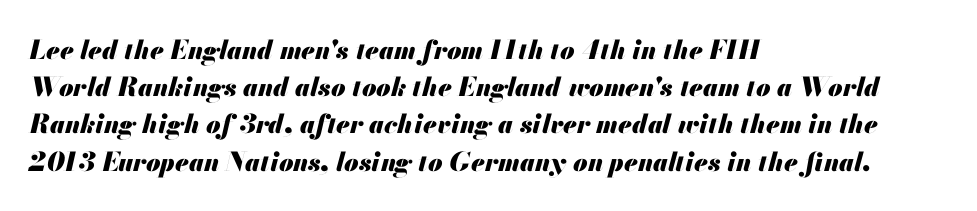
Q: Is the text bold? A: Yes.
Q: Is the text italic (slanted)? A: Yes, it leans right by about 13 degrees.
Q: Is the text underlined? A: No.
Q: How is the paragraph aligned? A: Left-aligned.
Q: Is the spacing between letters normal or unusually wide? A: Normal.
Q: Is the spacing between lines tight, normal or loose? A: Normal.
